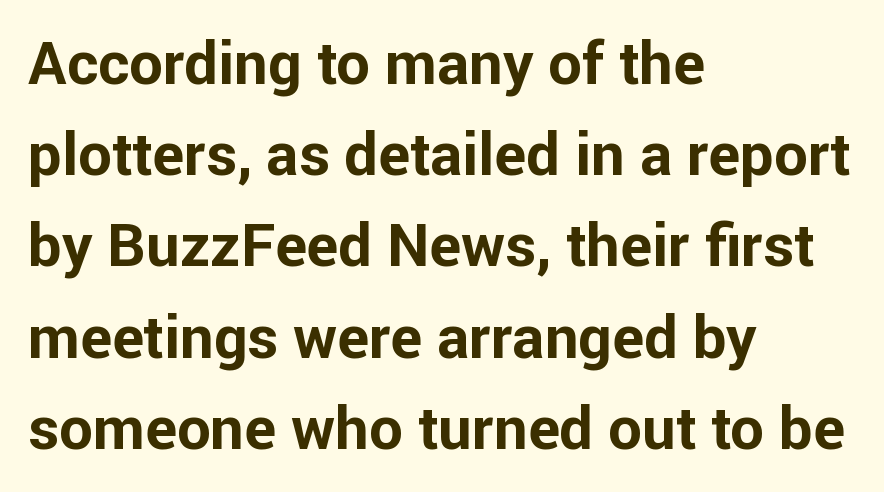
{"serif": "no", "italic": "no", "bold": "yes", "weight": "bold", "width": "normal", "stroke_contrast": "low", "x_height": "medium", "monospaced": "no", "underline": "no", "align": "left", "line_spacing": "normal", "line_spacing_ratio": 1.52, "letter_spacing": "normal", "letter_spacing_em": 0.0, "glyph_px": 60}
